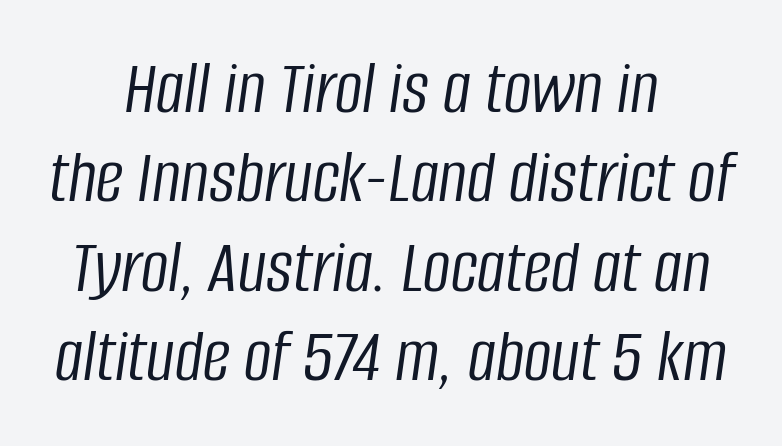
Q: Is the text bold? A: No.
Q: Is the text italic (slanted)? A: Yes, it leans right by about 8 degrees.
Q: Is the text underlined? A: No.
Q: How is the paragraph aligned? A: Centered.
Q: Is the spacing between letters normal or unusually wide? A: Normal.
Q: Width (condensed, normal, or wide)? A: Condensed.
Q: Stroke contrast? A: Low.
Q: x-height? A: Large.
Q: Monospaced? A: No.
